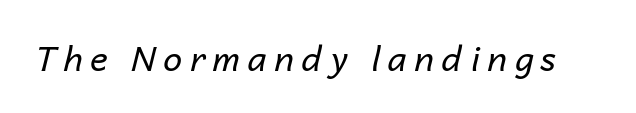
The gap between lines stays unmarked. The letters are spread apart with noticeably loose tracking. The font sits on the lighter half of the weight spectrum, regular included. Would a proofreader flag this as italicized? Yes. Think of a printed novel: that variable character pitch is what you see here.
